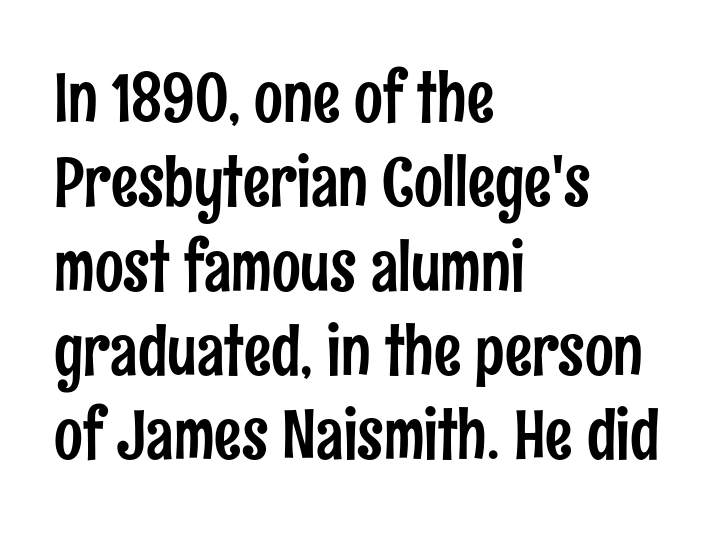
{"serif": "no", "italic": "no", "width": "condensed", "stroke_contrast": "low", "x_height": "medium", "monospaced": "no", "underline": "no", "align": "left", "line_spacing_ratio": 1.24, "letter_spacing": "normal", "letter_spacing_em": 0.0, "glyph_px": 68}
